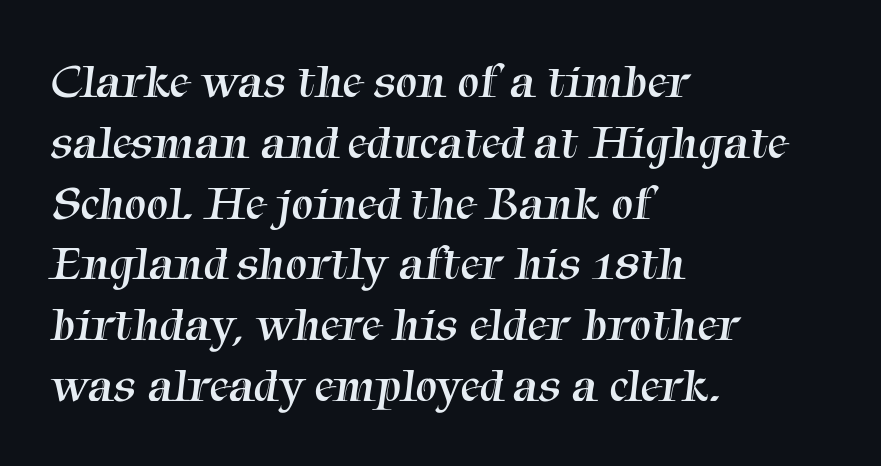
These lines are set flush left with a ragged right edge. In terms of letterform style, serifs are clearly present. Unmarked baselines from the first word to the last. Heaviness? Minimal to ordinary, like unemphasized prose. The face used here is rendered with its standard letterfit. Looks like regular typesetting: each glyph gets only the width it needs.
